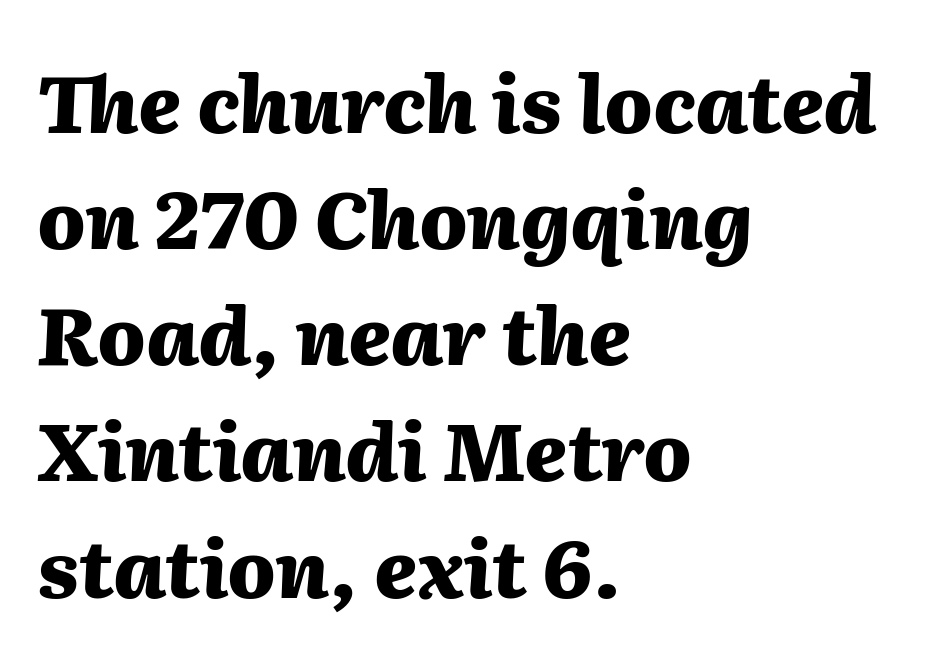
The image shows 79 px heavy type, italic (leaning right); set left-aligned, normal line spacing (1.47x), normal letter spacing, not underlined; medium stroke contrast and a medium x-height.
